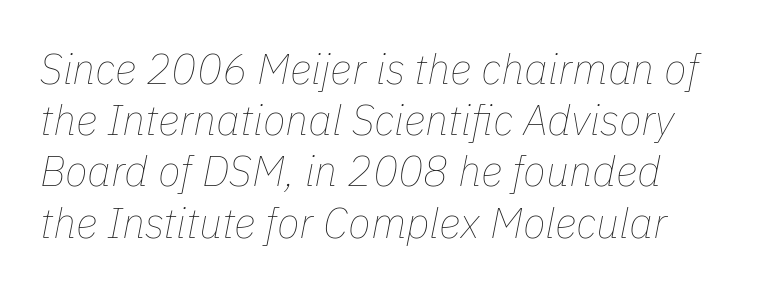
Q: Is the text bold? A: No.
Q: Is the text italic (slanted)? A: Yes, it leans right by about 11 degrees.
Q: Is the text underlined? A: No.
Q: How is the paragraph aligned? A: Left-aligned.
Q: Is the spacing between letters normal or unusually wide? A: Normal.
Q: Width (condensed, normal, or wide)? A: Normal.
Q: Stroke contrast? A: Low.
Q: x-height? A: Medium.
Q: Monospaced? A: No.
